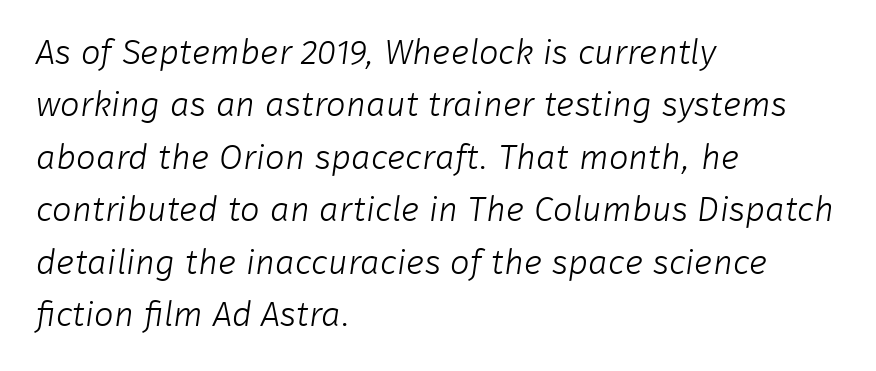
Q: Is the text bold? A: No.
Q: Is the typeface a serif or a sans-serif typeface? A: Sans-serif.
Q: Is the text underlined? A: No.
Q: How is the paragraph aligned? A: Left-aligned.
Q: Is the spacing between letters normal or unusually wide? A: Normal.
Q: Is the spacing between lines tight, normal or loose? A: Normal.
Q: Width (condensed, normal, or wide)? A: Normal.
Q: Stroke contrast? A: Low.
Q: x-height? A: Medium.
Q: Monospaced? A: No.
